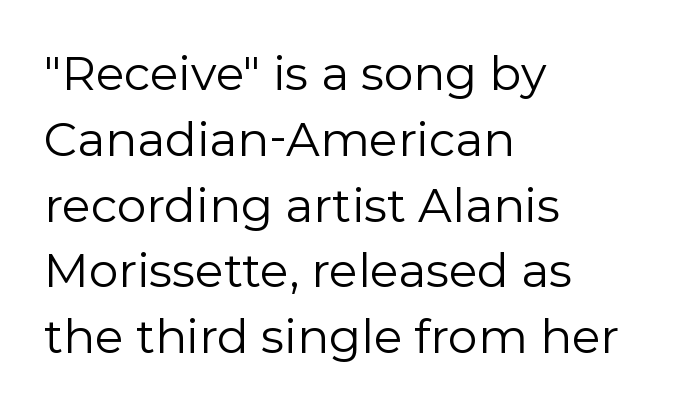
The image shows 47 px regular-weight sans-serif type, upright; set left-aligned, normal line spacing (1.4x), normal letter spacing, not underlined; low stroke contrast and a medium x-height.
